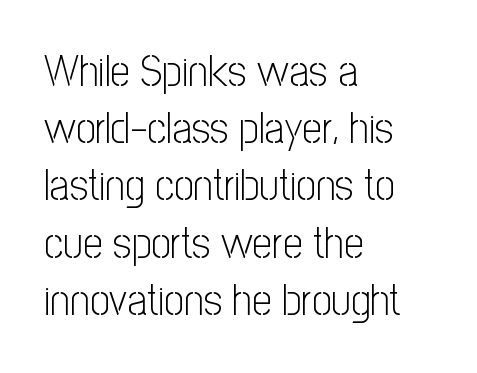
Q: Is the text bold? A: No.
Q: Is the text italic (slanted)? A: No, it is upright.
Q: Is the typeface a serif or a sans-serif typeface? A: Sans-serif.
Q: Is the text underlined? A: No.
Q: How is the paragraph aligned? A: Left-aligned.
Q: Is the spacing between letters normal or unusually wide? A: Normal.
Q: Is the spacing between lines tight, normal or loose? A: Normal.
Q: Width (condensed, normal, or wide)? A: Condensed.
Q: Stroke contrast? A: Low.
Q: x-height? A: Medium.
Q: Monospaced? A: No.
